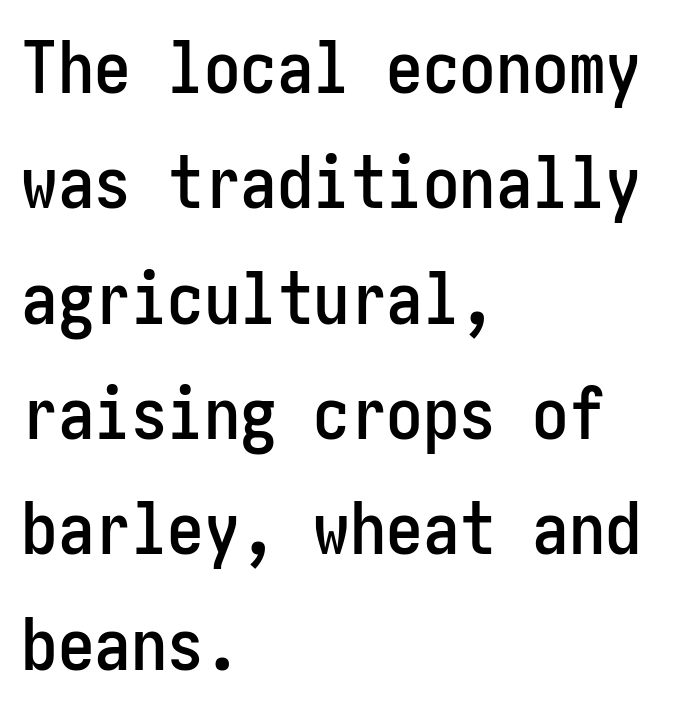
{"serif": "no", "italic": "no", "width": "condensed", "stroke_contrast": "low", "x_height": "medium", "underline": "no", "align": "left", "line_spacing": "normal", "line_spacing_ratio": 1.58, "letter_spacing": "normal", "letter_spacing_em": 0.0, "glyph_px": 73}
